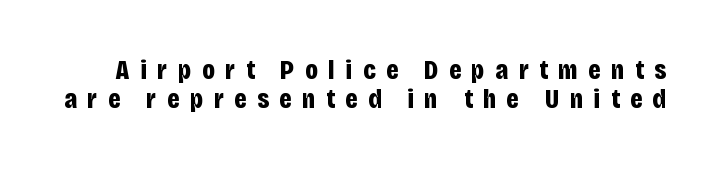
The rendering uses a bold face; every stroke is thick and dark. These lines are rendered in a variable-pitch font. Descenders are the only things crossing below the line. Very little white space separates one row of letters from the next.
